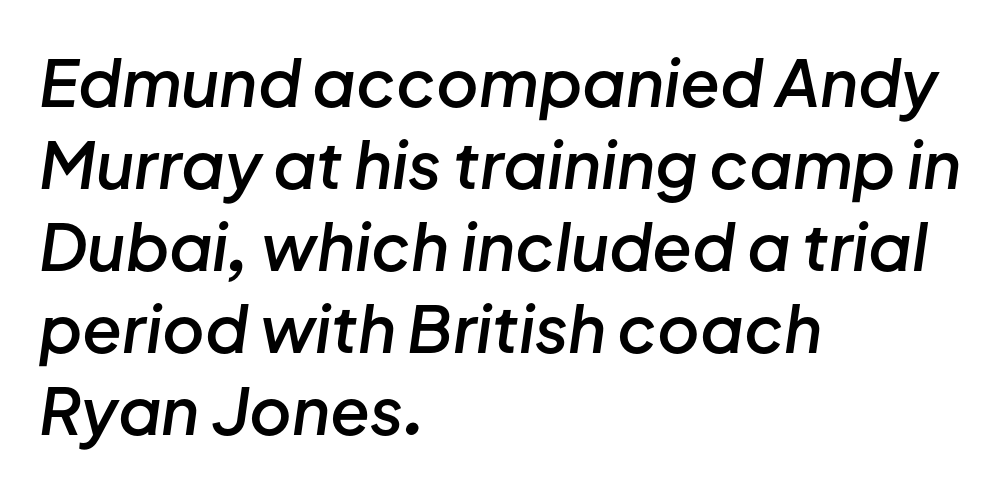
Normally led — the rows are evenly, conventionally spaced. Glyph-to-glyph distance matches everyday printed text. Notice how the passage keeps a crisp vertical edge on the left only. The letters advance in unequal steps, a hallmark of proportional type.
